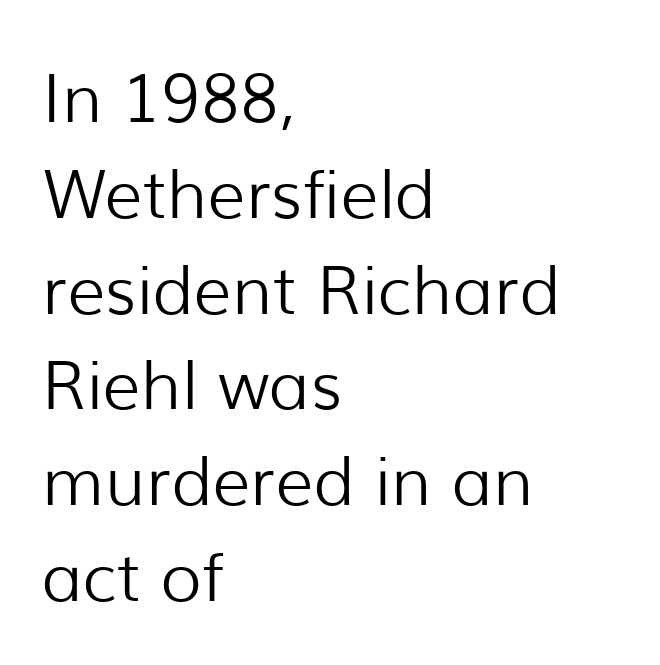
{"serif": "no", "italic": "no", "bold": "no", "weight": "light", "width": "normal", "stroke_contrast": "low", "x_height": "medium", "monospaced": "no", "underline": "no", "align": "left", "line_spacing": "normal", "line_spacing_ratio": 1.43, "letter_spacing": "normal", "letter_spacing_em": 0.0, "glyph_px": 67}
